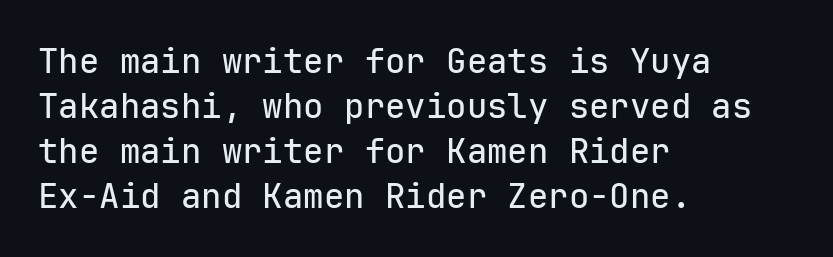
Each row of text sits above clean, open space. Students, observe: this is what conventionally led text looks like. A typesetter would mark this as roman, not italic. A sans-serif font was chosen for this passage. A classic flush-left, rag-right setting is used for this passage. Nobody touched the tracking dial on this one.
